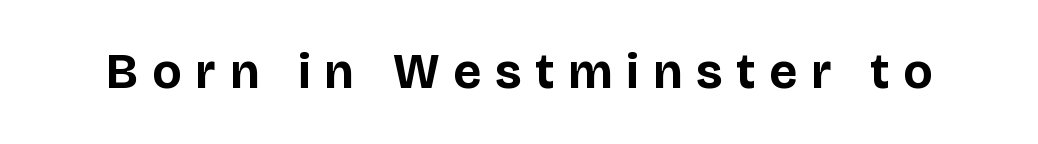
Q: Is the text bold? A: Yes.
Q: Is the text italic (slanted)? A: No, it is upright.
Q: Is the typeface a serif or a sans-serif typeface? A: Sans-serif.
Q: Is the text underlined? A: No.
Q: Is the spacing between letters normal or unusually wide? A: Unusually wide.
Q: Width (condensed, normal, or wide)? A: Normal.
Q: Stroke contrast? A: Low.
Q: x-height? A: Large.
Q: Monospaced? A: No.
